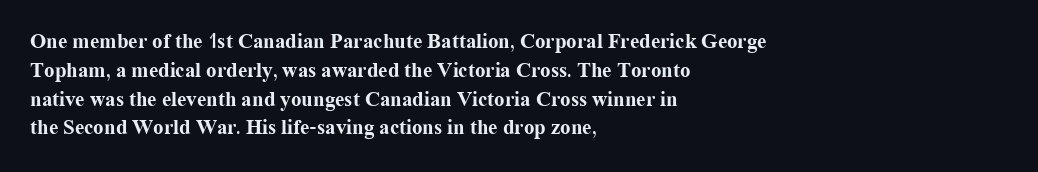
The image shows 21 px bold type, upright; set left-aligned, normal line spacing (1.37x), normal letter spacing, not underlined.
